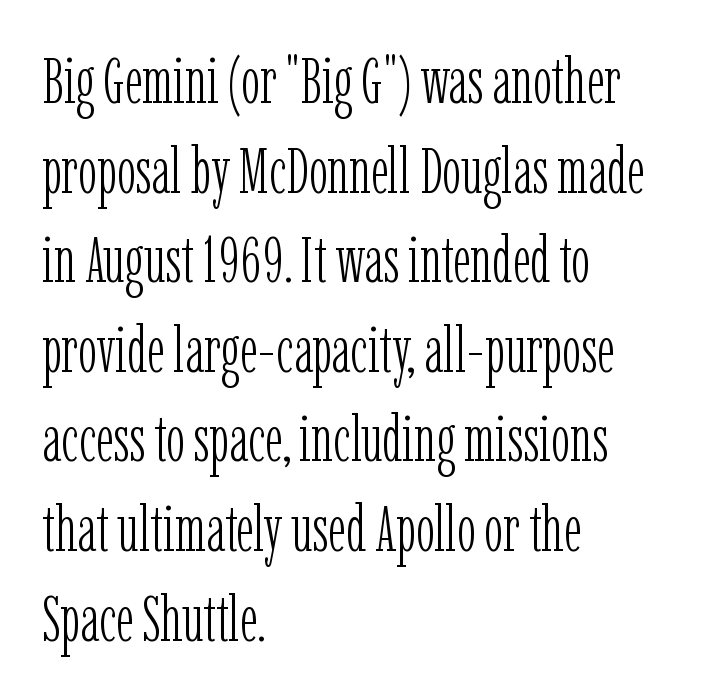
The image shows 64 px light, condensed serif type, upright; set left-aligned, normal line spacing (1.4x), normal letter spacing, not underlined; low stroke contrast and a medium x-height.
